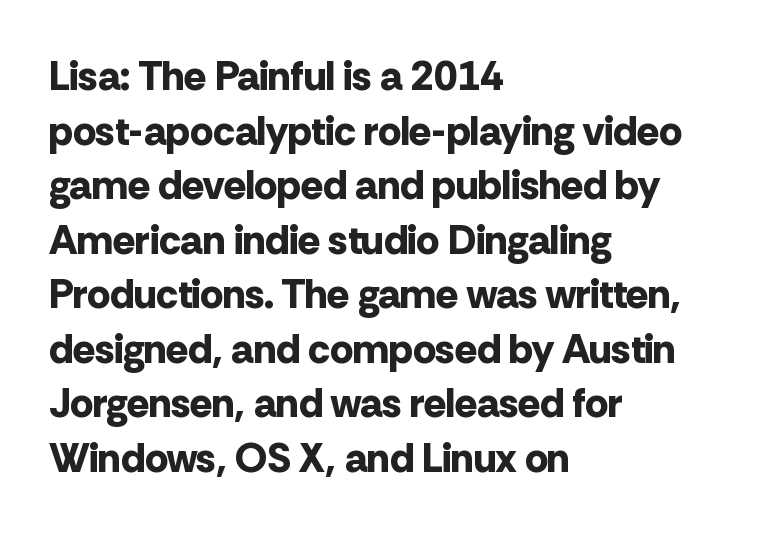
The image shows 41 px bold sans-serif type, upright; set left-aligned, normal line spacing (1.33x), normal letter spacing, not underlined; low stroke contrast and a medium x-height.
